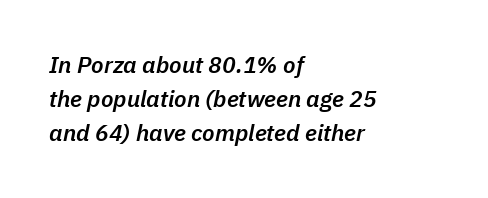
{"italic": "yes", "lean": "right", "slant_degrees": 11, "bold": "semi", "underline": "no", "align": "left", "line_spacing": "normal", "line_spacing_ratio": 1.48, "letter_spacing": "normal", "letter_spacing_em": 0.0, "glyph_px": 23}
